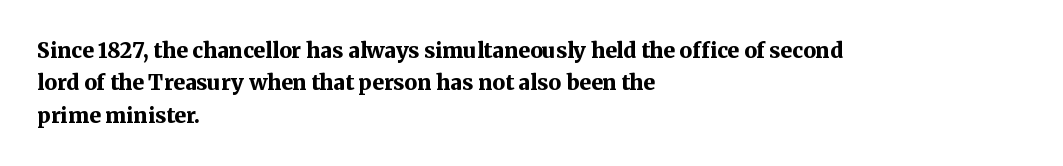
{"italic": "no", "bold": "yes", "underline": "no", "align": "left", "line_spacing": "normal", "line_spacing_ratio": 1.54, "letter_spacing": "normal", "letter_spacing_em": 0.0, "glyph_px": 21}
